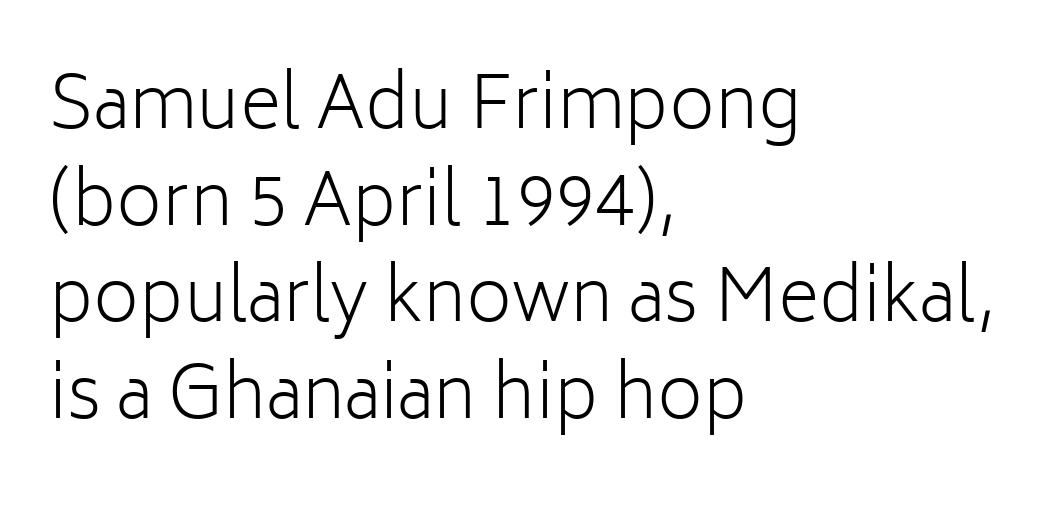
{"serif": "no", "italic": "no", "bold": "no", "weight": "light", "width": "normal", "stroke_contrast": "low", "x_height": "medium", "monospaced": "no", "underline": "no", "align": "left", "line_spacing": "normal", "line_spacing_ratio": 1.36, "letter_spacing": "normal", "letter_spacing_em": 0.0, "glyph_px": 71}
